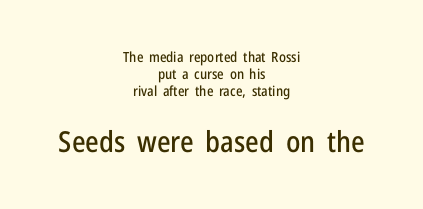
Q: Is the text italic (slanted)? A: No, it is upright.
Q: Is the typeface a serif or a sans-serif typeface? A: Sans-serif.
Q: Is the text underlined? A: No.
Q: How is the paragraph aligned? A: Centered.
Q: Is the spacing between letters normal or unusually wide? A: Normal.
Q: Which block of text is set in a larger size, the first (top) or the second (bottom)? A: The second (bottom) one.
Q: Width (condensed, normal, or wide)? A: Condensed.
Q: Stroke contrast? A: Low.
Q: x-height? A: Medium.
Q: Monospaced? A: No.
